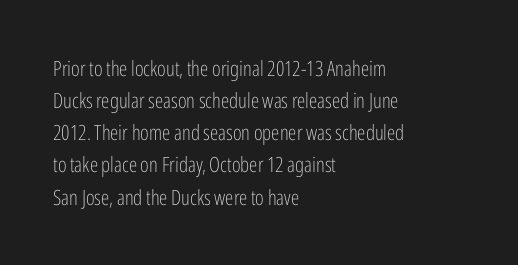
{"italic": "no", "bold": "no", "underline": "no", "align": "left", "line_spacing": "normal", "line_spacing_ratio": 1.53, "letter_spacing": "normal", "letter_spacing_em": 0.0, "glyph_px": 21}
